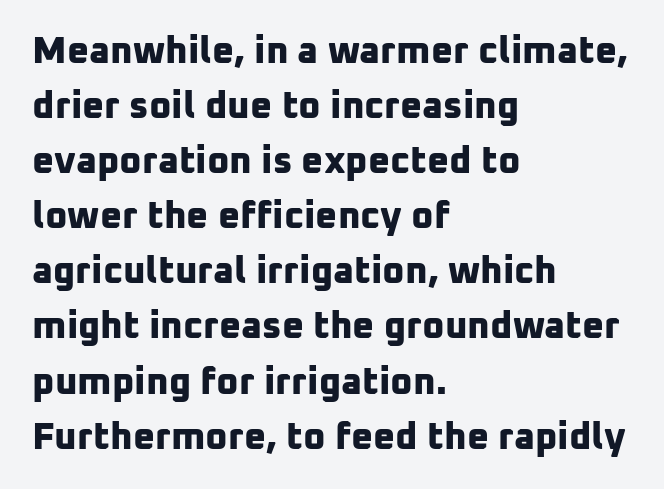
The image shows 38 px bold sans-serif type; set left-aligned, normal line spacing (1.45x), normal letter spacing, not underlined; low stroke contrast and a medium x-height.
